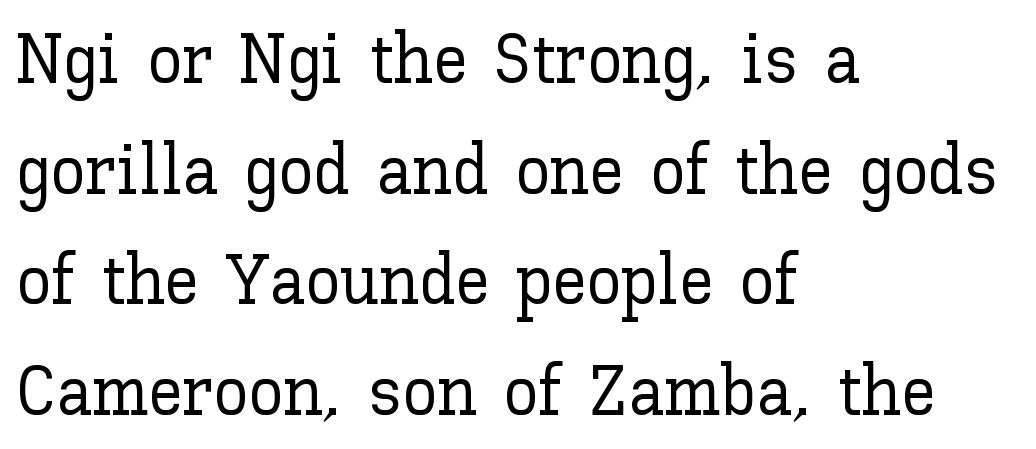
{"italic": "no", "width": "normal", "stroke_contrast": "low", "x_height": "medium", "monospaced": "no", "underline": "no", "align": "left", "line_spacing": "normal", "line_spacing_ratio": 1.58, "letter_spacing": "normal", "letter_spacing_em": 0.0, "glyph_px": 70}
